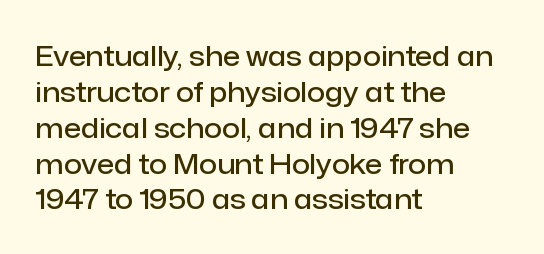
Observe the absence of serifs on each vertical stroke in this sample. The foot of each line stays bare and open. What weight is shown? A semibold, between regular and bold. Line spacing here is normal.
